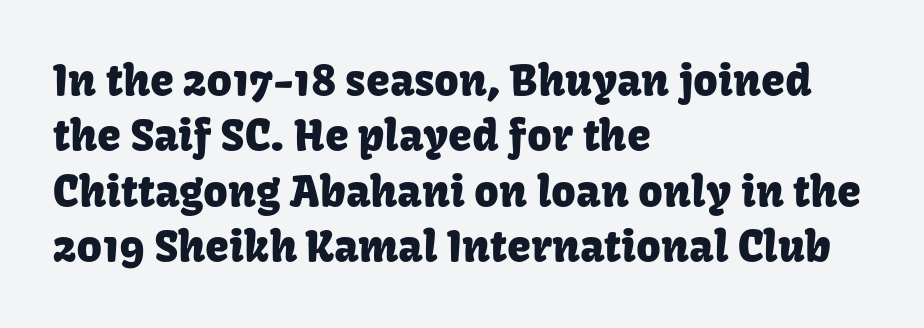
The lettering stays uniformly vertical, giving the passage a roman look. Glyph-to-glyph distance matches everyday printed text. Baseline-to-baseline distance is the conventional proportion of letter height. The passage shown is typed in a proportional face where columns would drift.
